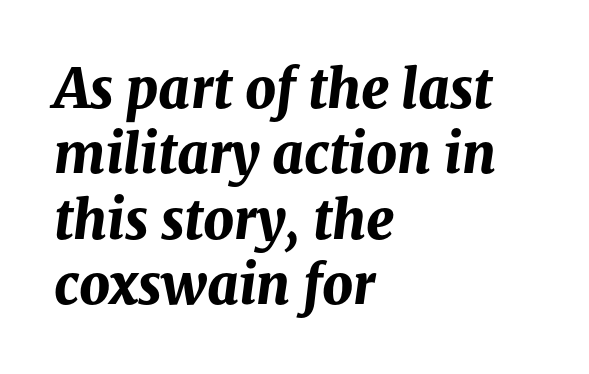
The image shows 54 px bold type, italic (leaning right); set left-aligned, line spacing 1.21x, normal letter spacing, not underlined; medium stroke contrast and a medium x-height.
